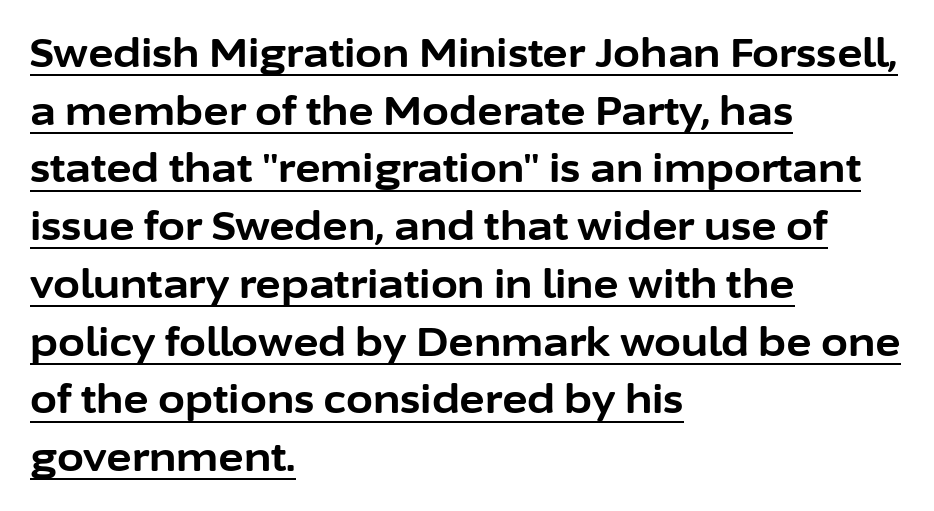
Q: Is the text bold? A: Yes.
Q: Is the text italic (slanted)? A: No, it is upright.
Q: Is the typeface a serif or a sans-serif typeface? A: Sans-serif.
Q: Is the text underlined? A: Yes.
Q: How is the paragraph aligned? A: Left-aligned.
Q: Is the spacing between letters normal or unusually wide? A: Normal.
Q: Is the spacing between lines tight, normal or loose? A: Normal.
Q: Width (condensed, normal, or wide)? A: Normal.
Q: Stroke contrast? A: Low.
Q: x-height? A: Medium.
Q: Monospaced? A: No.
